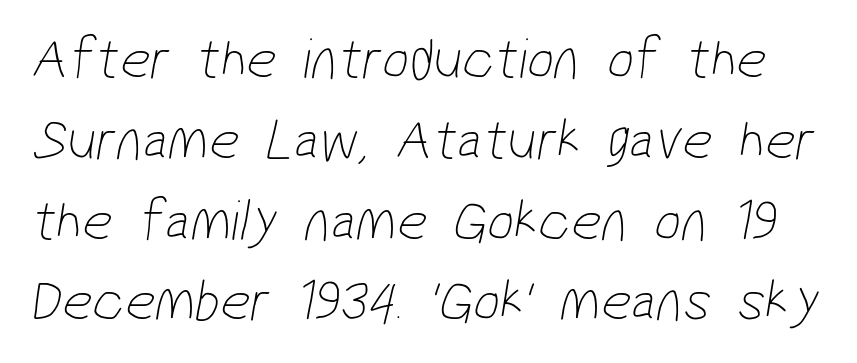
Q: Is the text bold? A: No.
Q: Is the typeface a serif or a sans-serif typeface? A: Sans-serif.
Q: Is the text underlined? A: No.
Q: Is the spacing between letters normal or unusually wide? A: Normal.
Q: Is the spacing between lines tight, normal or loose? A: Normal.
Q: Width (condensed, normal, or wide)? A: Condensed.
Q: Stroke contrast? A: Low.
Q: x-height? A: Medium.
Q: Monospaced? A: No.
